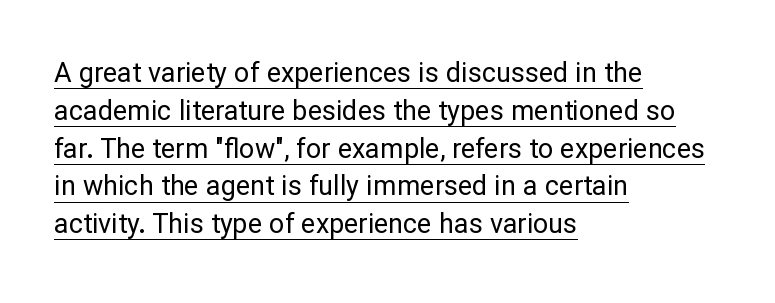
Q: Is the text bold? A: No.
Q: Is the text italic (slanted)? A: No, it is upright.
Q: Is the text underlined? A: Yes.
Q: How is the paragraph aligned? A: Left-aligned.
Q: Is the spacing between letters normal or unusually wide? A: Normal.
Q: Is the spacing between lines tight, normal or loose? A: Normal.
